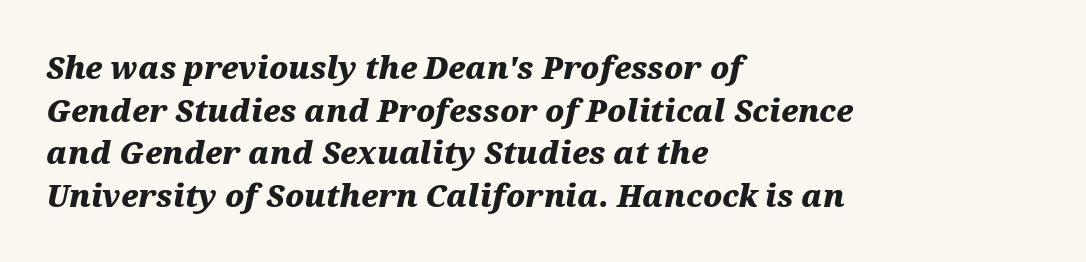
Q: Is the text bold? A: Yes.
Q: Is the text italic (slanted)? A: Yes, it leans right by about 12 degrees.
Q: Is the text underlined? A: No.
Q: How is the paragraph aligned? A: Left-aligned.
Q: Is the spacing between letters normal or unusually wide? A: Normal.
Q: Is the spacing between lines tight, normal or loose? A: Normal.
Q: Width (condensed, normal, or wide)? A: Wide.
Q: Stroke contrast? A: Medium.
Q: x-height? A: Medium.
Q: Monospaced? A: No.
